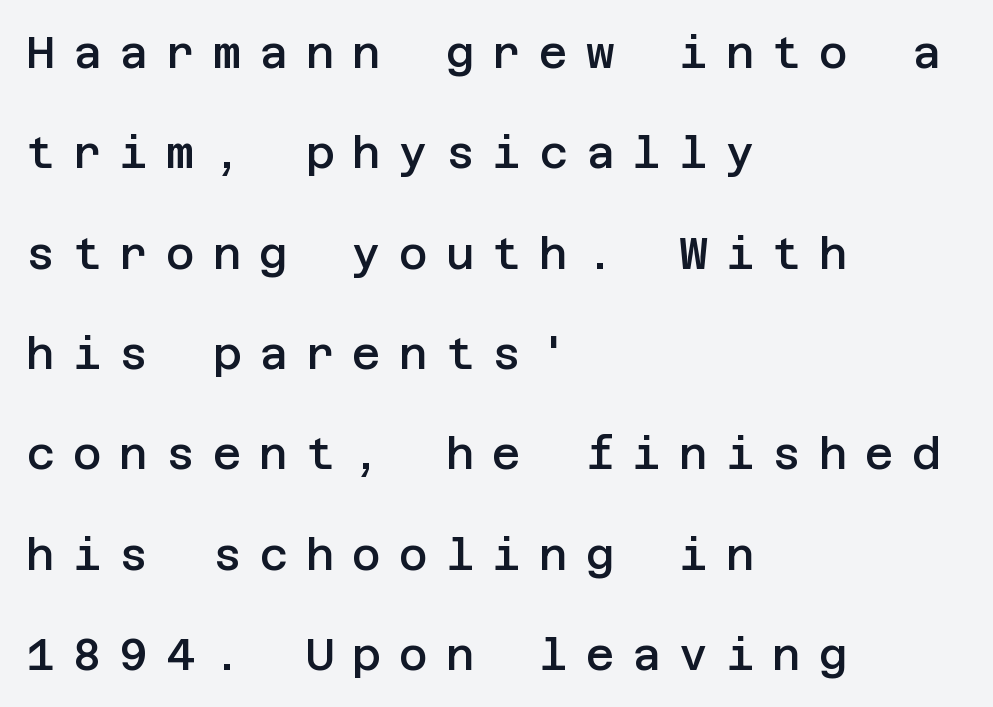
{"serif": "no", "italic": "no", "bold": "semi", "weight": "semibold", "width": "normal", "stroke_contrast": "low", "x_height": "large", "underline": "no", "align": "left", "line_spacing": "loose", "line_spacing_ratio": 2.28, "letter_spacing": "wide", "letter_spacing_em": 0.41, "glyph_px": 44}
